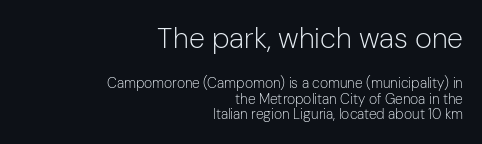
The image shows 29 px light sans-serif type, upright; set right-aligned, tight line spacing (1.11x), normal letter spacing, not underlined; the first (top) block is 2.07x larger; low stroke contrast and a medium x-height.
